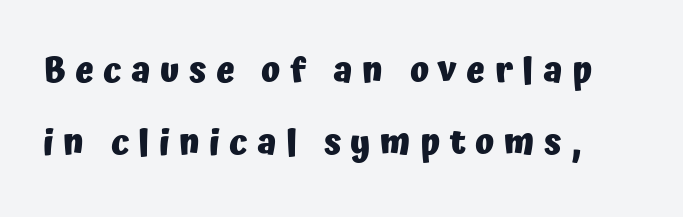
The image shows 35 px heavy sans-serif type, upright; set loose line spacing (2.06x), unusually wide letter spacing (+0.27 em), not underlined; low stroke contrast and a medium x-height.
